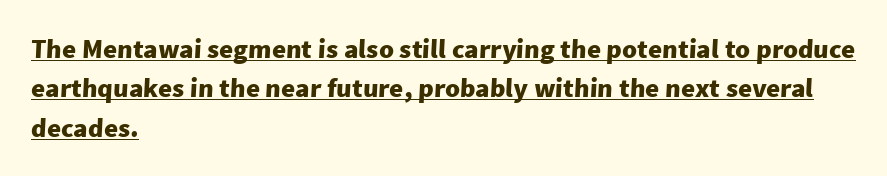
Q: Is the text bold? A: Yes.
Q: Is the text underlined? A: Yes.
Q: How is the paragraph aligned? A: Left-aligned.
Q: Is the spacing between letters normal or unusually wide? A: Normal.
Q: Is the spacing between lines tight, normal or loose? A: Normal.
